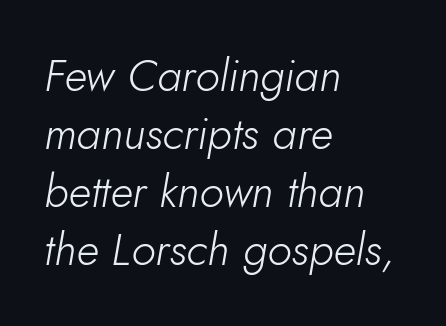
The image shows 45 px light type, italic (leaning right); set left-aligned, normal line spacing (1.29x), normal letter spacing, not underlined; low stroke contrast and a small x-height.
